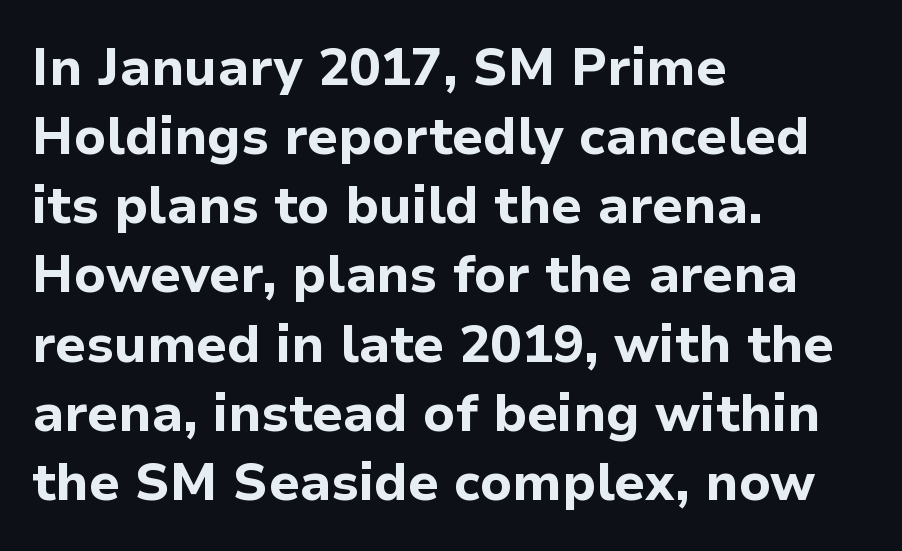
The image shows 52 px bold sans-serif type, upright; set left-aligned, normal line spacing (1.33x), normal letter spacing, not underlined; low stroke contrast and a medium x-height.
